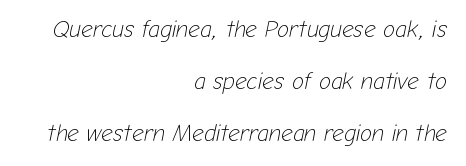
The lettering tilts uniformly, giving the passage an italic look. Has an underline been added? It has not. Honestly, the letter spacing is just normal — you wouldn't notice it. No letter is thick-stroked: the sample isn't bold. What's the leading like? Stretched, with rows far apart. The paragraph has a hard right edge and a soft left edge.
